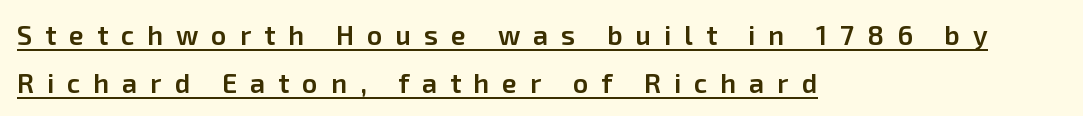
The image shows 27 px text type, upright; set left-aligned, line spacing 1.76x, unusually wide letter spacing (+0.48 em), underlined.
